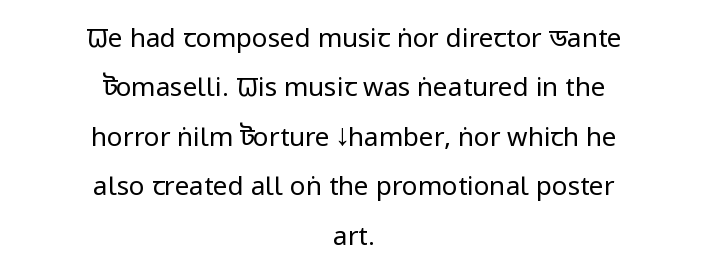
Q: Is the text bold? A: No.
Q: Is the text italic (slanted)? A: No, it is upright.
Q: Is the text underlined? A: No.
Q: How is the paragraph aligned? A: Centered.
Q: Is the spacing between letters normal or unusually wide? A: Normal.
Q: Is the spacing between lines tight, normal or loose? A: Loose.
